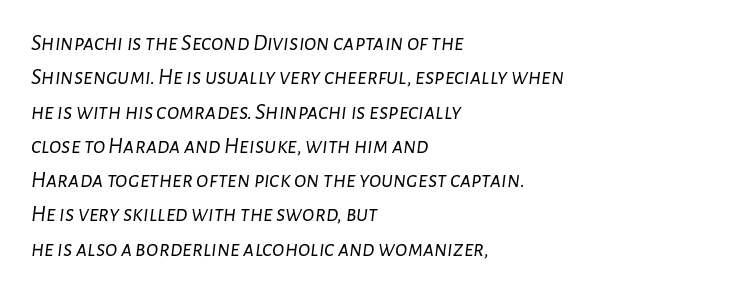
Q: Is the text bold? A: No.
Q: Is the text italic (slanted)? A: Yes, it leans right by about 7 degrees.
Q: Is the text underlined? A: No.
Q: How is the paragraph aligned? A: Left-aligned.
Q: Is the spacing between letters normal or unusually wide? A: Normal.
Q: Is the spacing between lines tight, normal or loose? A: Normal.
